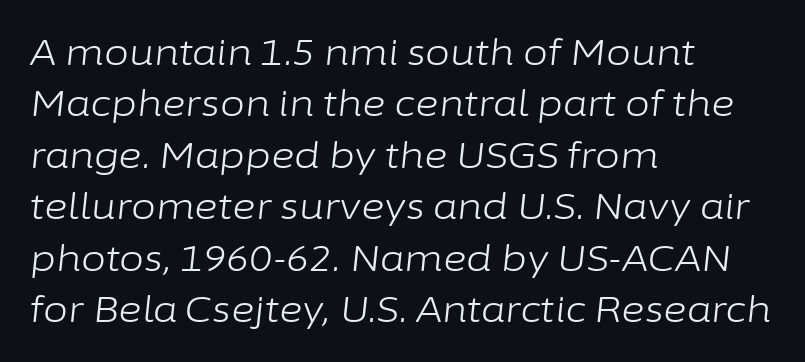
{"italic": "yes", "lean": "right", "slant_degrees": 6, "bold": "no", "weight": "light", "width": "normal", "stroke_contrast": "low", "x_height": "medium", "monospaced": "no", "underline": "no", "align": "left", "line_spacing": "normal", "line_spacing_ratio": 1.43, "letter_spacing": "normal", "letter_spacing_em": 0.0, "glyph_px": 36}
